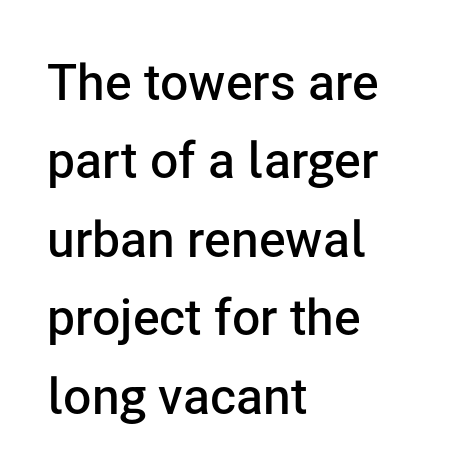
Q: Is the text bold? A: Semi-bold.
Q: Is the text italic (slanted)? A: No, it is upright.
Q: Is the typeface a serif or a sans-serif typeface? A: Sans-serif.
Q: Is the text underlined? A: No.
Q: How is the paragraph aligned? A: Left-aligned.
Q: Is the spacing between letters normal or unusually wide? A: Normal.
Q: Is the spacing between lines tight, normal or loose? A: Normal.
Q: Width (condensed, normal, or wide)? A: Normal.
Q: Stroke contrast? A: Low.
Q: x-height? A: Medium.
Q: Monospaced? A: No.
